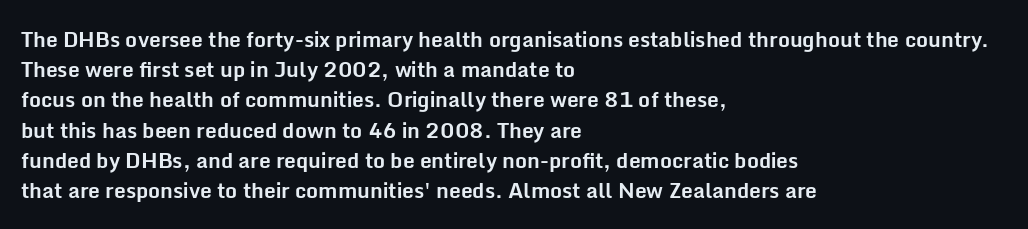
{"italic": "no", "bold": "yes", "underline": "no", "align": "left", "line_spacing": "normal", "line_spacing_ratio": 1.44, "letter_spacing": "normal", "letter_spacing_em": 0.0, "glyph_px": 21}
